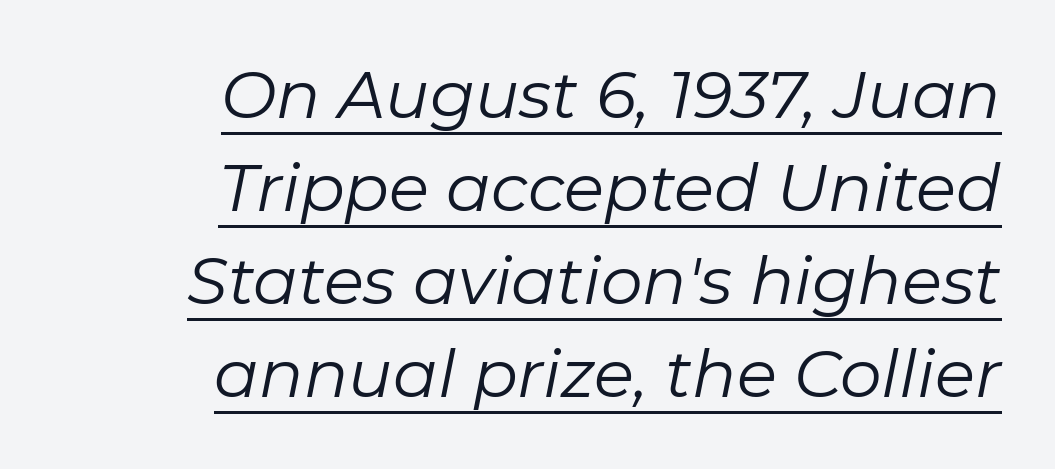
The image shows 66 px regular-weight type, italic (leaning right); set right-aligned, normal line spacing (1.41x), normal letter spacing, underlined; low stroke contrast and a medium x-height.
